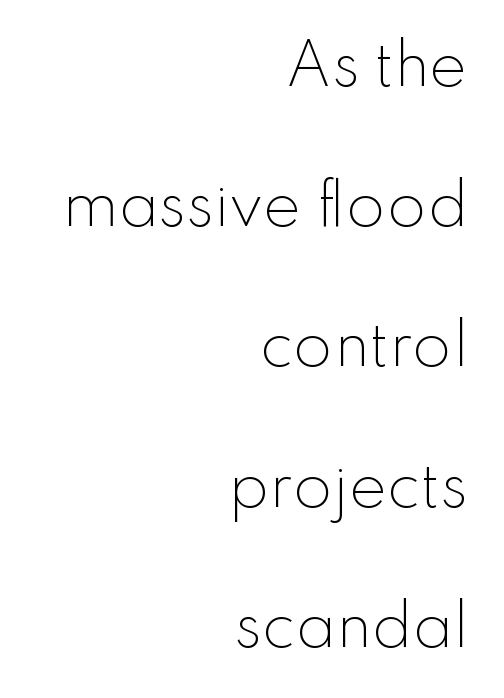
Decoration check: the copy has no underline. A typesetter would call this zero additional tracking. Baseline-to-baseline distance is far greater than the letter height. This sample uses a sans-serif face. Notice how the passage keeps a crisp vertical edge on the right only. This sample has the flowing, uneven cadence of proportional lettering.
